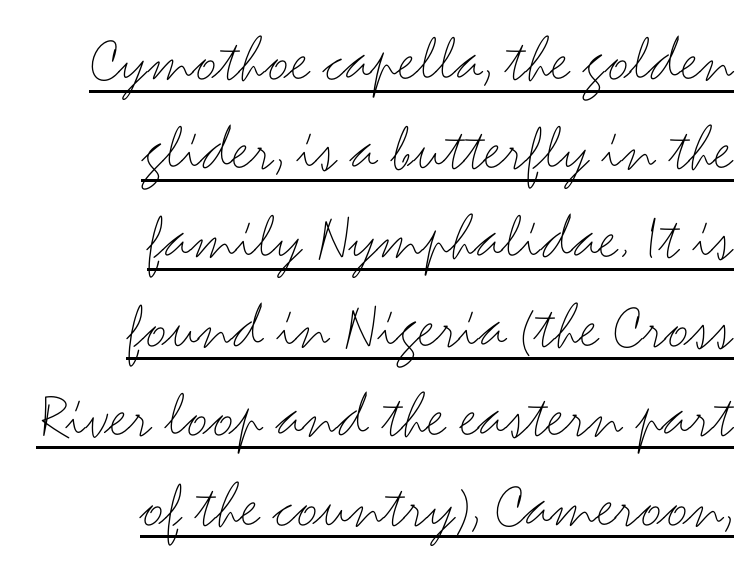
Q: Is the text bold? A: No.
Q: Is the text italic (slanted)? A: Yes.
Q: Is the typeface a serif or a sans-serif typeface? A: Sans-serif.
Q: Is the text underlined? A: Yes.
Q: How is the paragraph aligned? A: Right-aligned.
Q: Is the spacing between letters normal or unusually wide? A: Normal.
Q: Is the spacing between lines tight, normal or loose? A: Normal.
Q: Width (condensed, normal, or wide)? A: Wide.
Q: Stroke contrast? A: Medium.
Q: x-height? A: Small.
Q: Monospaced? A: No.
